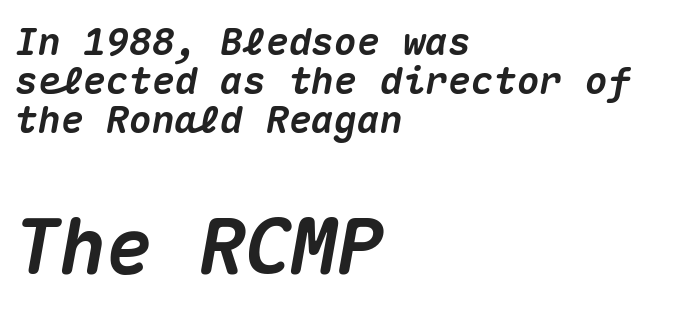
The image shows 77 px heavy type, italic (leaning right), monospaced; set left-aligned, tight line spacing (1.03x), normal letter spacing, not underlined; the second (bottom) block is 2.03x larger; medium stroke contrast and a medium x-height.
